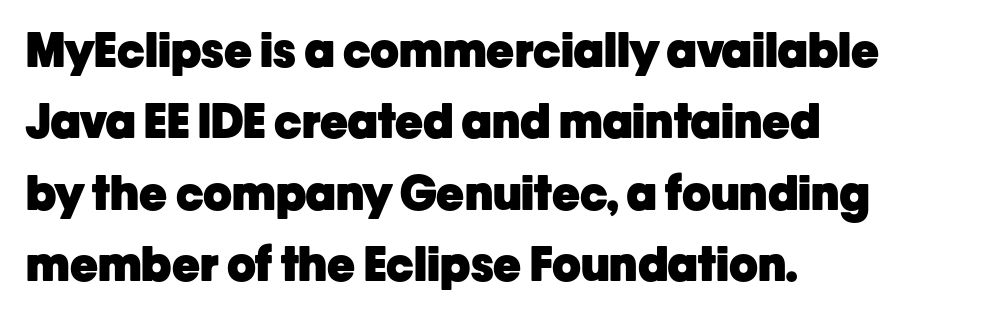
{"serif": "no", "italic": "no", "bold": "yes", "weight": "heavy", "width": "normal", "stroke_contrast": "low", "x_height": "medium", "monospaced": "no", "underline": "no", "align": "left", "line_spacing": "normal", "line_spacing_ratio": 1.52, "letter_spacing": "normal", "letter_spacing_em": 0.0, "glyph_px": 47}
